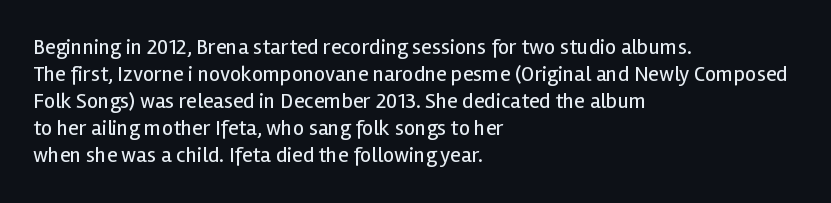
Beneath every word, the page is bare. The lettering holds an erect, upright posture throughout. Caption: face not bold, strokes unweighted. The gaps between neighbouring characters are ordinary and unremarkable.
